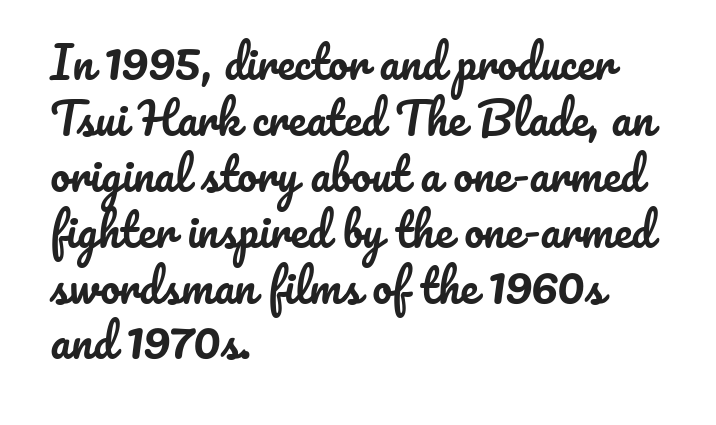
{"width": "normal", "stroke_contrast": "low", "x_height": "small", "monospaced": "no", "underline": "no", "align": "left", "line_spacing": "normal", "line_spacing_ratio": 1.27, "letter_spacing": "normal", "letter_spacing_em": 0.0, "glyph_px": 44}
